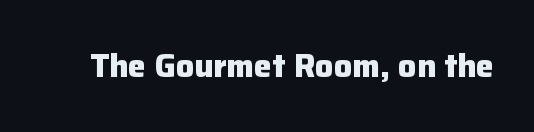
The image shows 32 px heavy sans-serif type, upright; set normal letter spacing, not underlined; low stroke contrast and a medium x-height.
